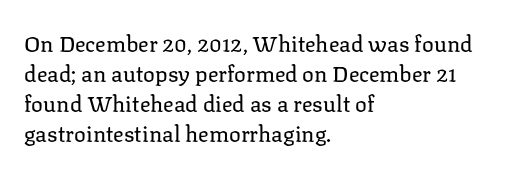
Q: Is the text bold? A: No.
Q: Is the text italic (slanted)? A: No, it is upright.
Q: Is the text underlined? A: No.
Q: How is the paragraph aligned? A: Left-aligned.
Q: Is the spacing between letters normal or unusually wide? A: Normal.
Q: Is the spacing between lines tight, normal or loose? A: Normal.
